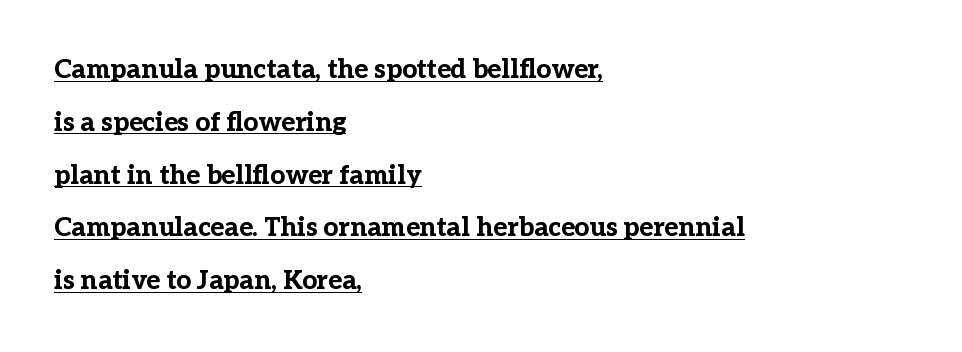
Posture: vertical. Quick note: underline on. Its strokes are broad and dark, the hallmark of bold type. Each word holds together tightly as a unit, with standard inter-letter gaps. A typesetter would call this leading open, well beyond the default. Horizontally, the lines are justified to the leading edge only.
